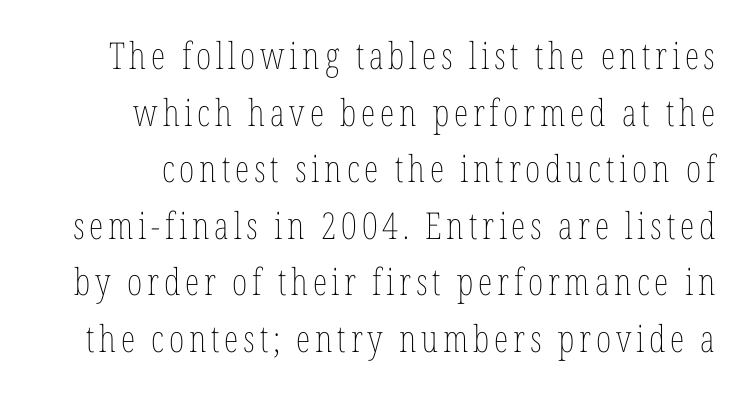
Q: Is the text bold? A: No.
Q: Is the text italic (slanted)? A: No, it is upright.
Q: Is the text underlined? A: No.
Q: Is the spacing between lines tight, normal or loose? A: Normal.
Q: Width (condensed, normal, or wide)? A: Condensed.
Q: Stroke contrast? A: Low.
Q: x-height? A: Medium.
Q: Monospaced? A: No.
